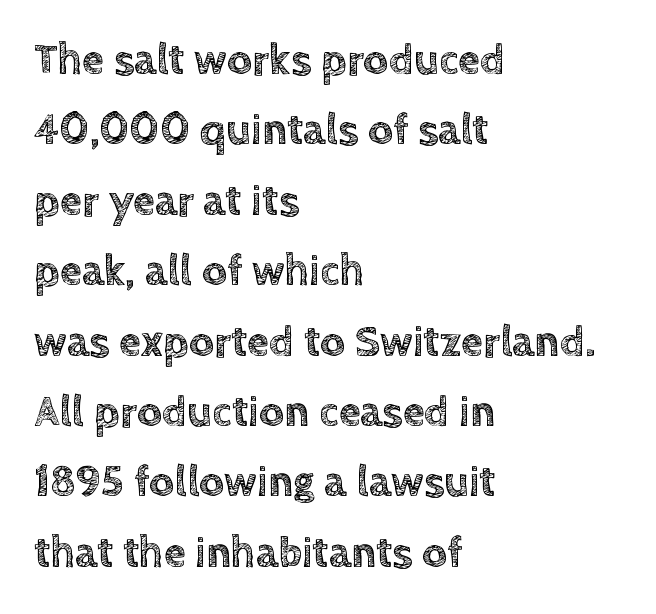
{"italic": "no", "width": "normal", "x_height": "large", "monospaced": "no", "underline": "no", "align": "left", "line_spacing": "normal", "line_spacing_ratio": 1.6, "letter_spacing": "normal", "letter_spacing_em": 0.0, "glyph_px": 44}
